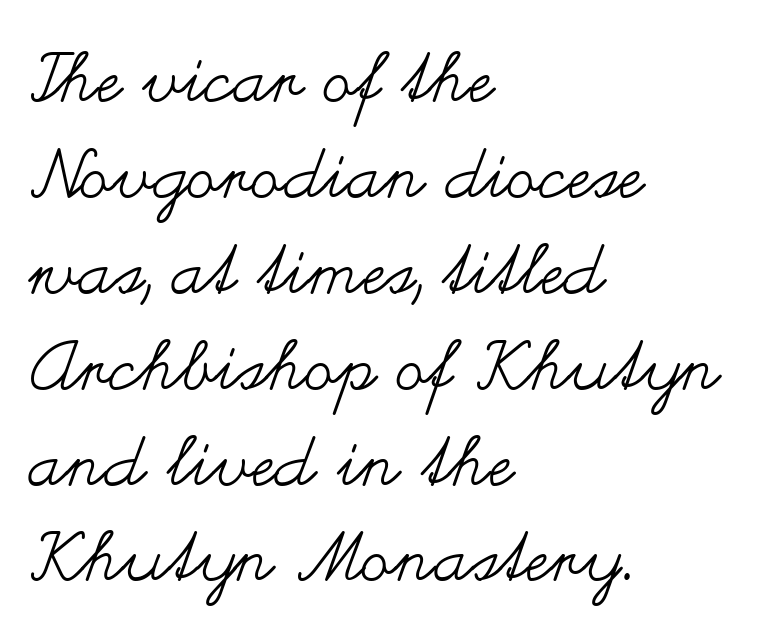
{"bold": "no", "weight": "regular", "width": "wide", "stroke_contrast": "medium", "x_height": "small", "monospaced": "no", "underline": "no", "align": "left", "line_spacing": "normal", "line_spacing_ratio": 1.41, "letter_spacing": "normal", "letter_spacing_em": 0.0, "glyph_px": 68}
